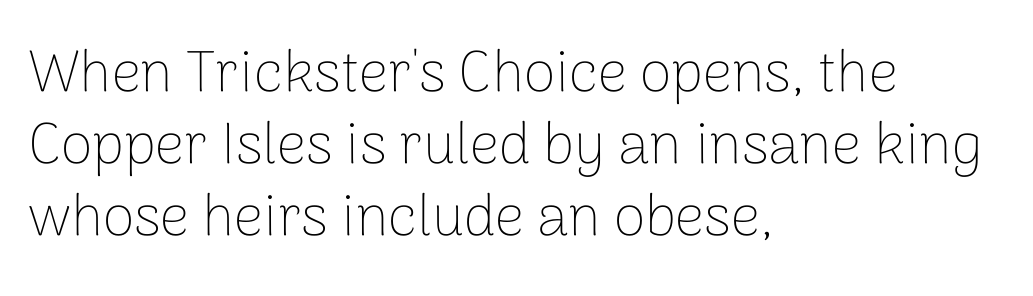
{"serif": "no", "italic": "no", "bold": "no", "weight": "thin", "width": "normal", "stroke_contrast": "low", "x_height": "medium", "monospaced": "no", "underline": "no", "align": "left", "line_spacing_ratio": 1.24, "letter_spacing": "normal", "letter_spacing_em": 0.0, "glyph_px": 58}
